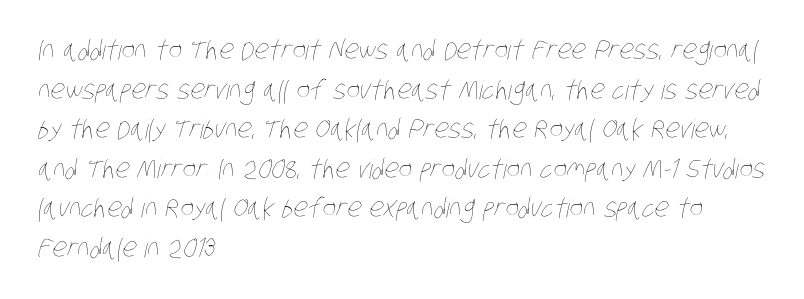
The image shows 26 px text type; set left-aligned, normal line spacing (1.52x), normal letter spacing, not underlined.
